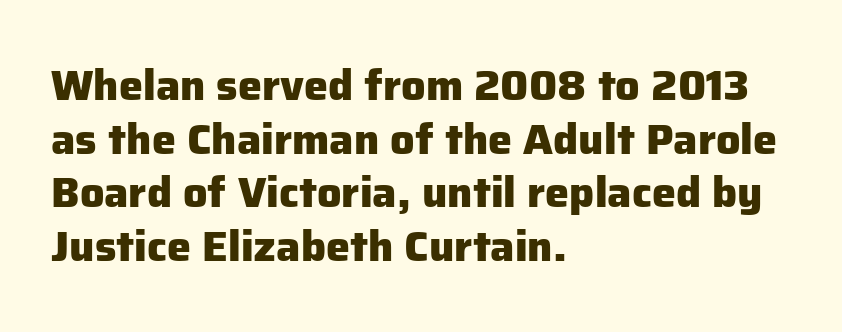
The image shows 43 px heavy sans-serif type, upright; set left-aligned, normal line spacing (1.25x), normal letter spacing, not underlined; low stroke contrast and a medium x-height.
